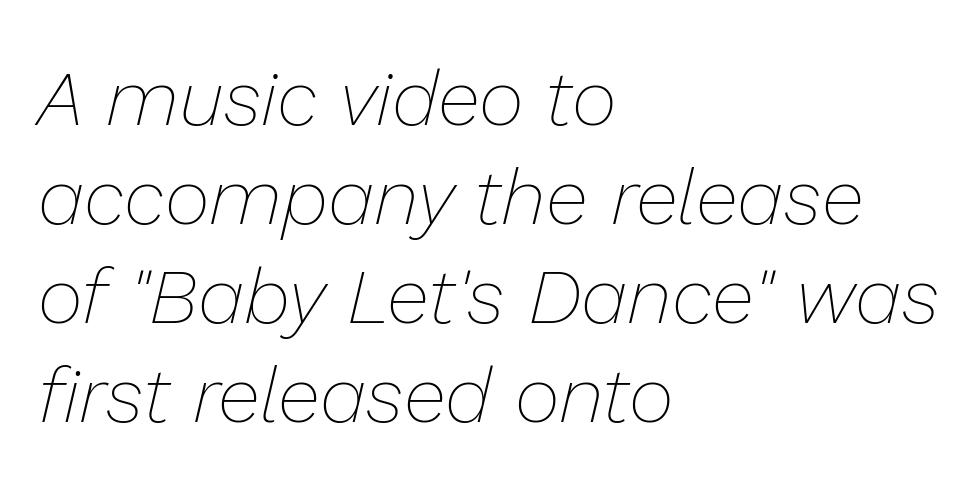
The image shows 78 px thin type, italic (leaning right); set left-aligned, normal line spacing (1.27x), normal letter spacing, not underlined; low stroke contrast and a medium x-height.
